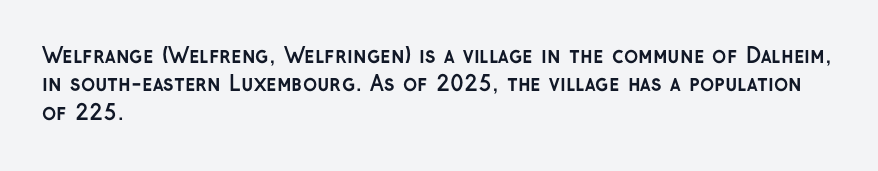
The image shows 21 px bold type, upright; set left-aligned, normal line spacing (1.35x), normal letter spacing, not underlined.
